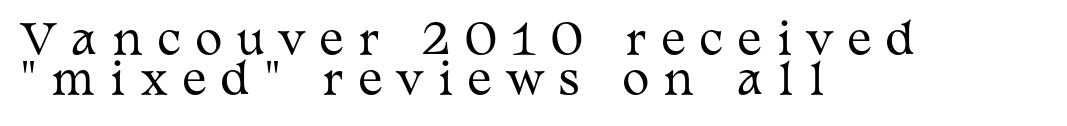
The image shows 41 px regular-weight, wide serif type, upright; set left-aligned, tight line spacing (0.97x), unusually wide letter spacing (+0.37 em), not underlined; medium stroke contrast and a medium x-height.
